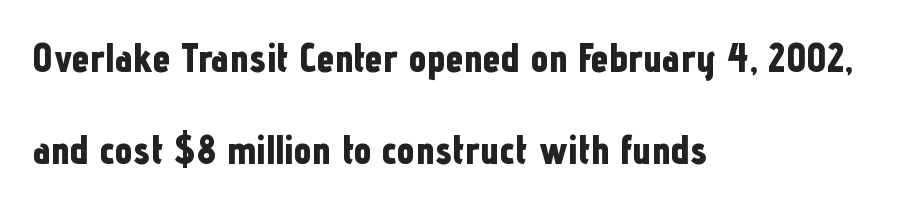
The image shows 40 px bold, condensed sans-serif type, upright; set left-aligned, loose line spacing (2.3x), normal letter spacing, not underlined; low stroke contrast and a medium x-height.
